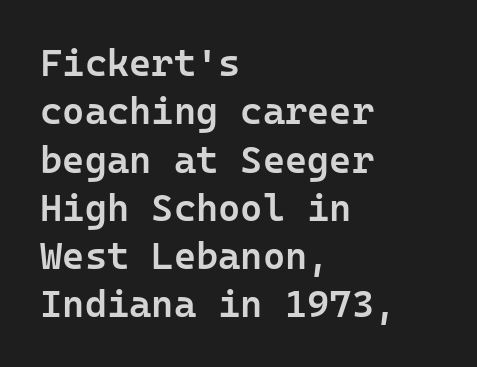
Look at the stroke-to-counter ratio: somewhat heavy, a semibold. To sum up the face: it is a sans, with no serifs. Rows of type keep a routine distance in the vertical direction. The letters sit at their default tracking, neither squeezed nor spread. Designer's note — italics off, roman on. Where is the straight margin? On the left.
